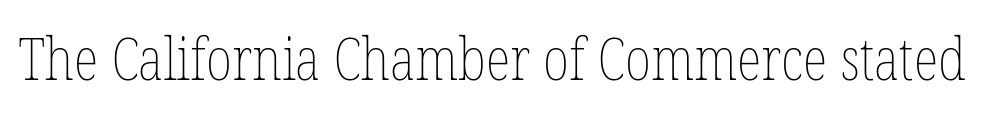
The image shows 58 px thin, condensed type, upright; set normal letter spacing, not underlined; low stroke contrast and a medium x-height.
